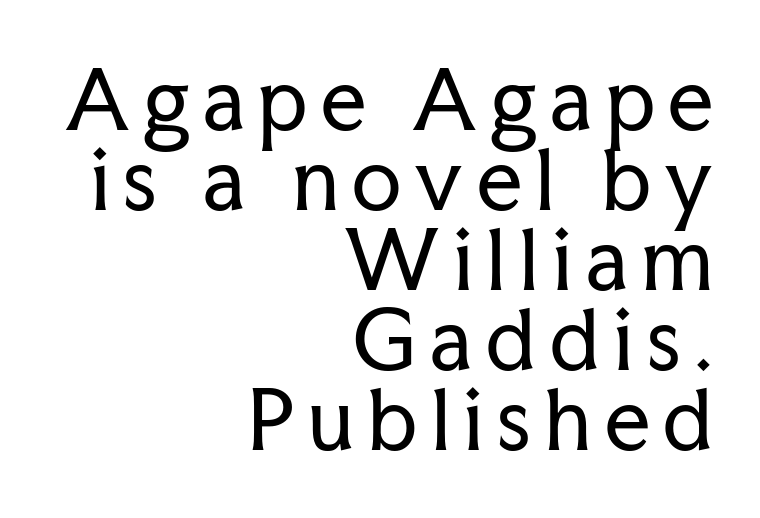
Q: Is the text bold? A: No.
Q: Is the text italic (slanted)? A: No, it is upright.
Q: Is the typeface a serif or a sans-serif typeface? A: Serif.
Q: Is the text underlined? A: No.
Q: How is the paragraph aligned? A: Right-aligned.
Q: Is the spacing between lines tight, normal or loose? A: Tight.
Q: Width (condensed, normal, or wide)? A: Normal.
Q: Stroke contrast? A: Low.
Q: x-height? A: Medium.
Q: Monospaced? A: No.
